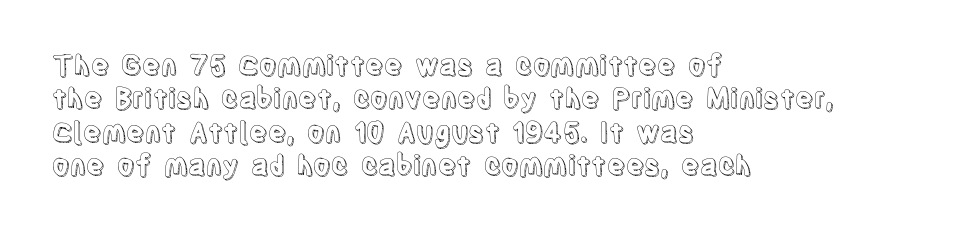
The image shows 27 px text type, upright; set left-aligned, line spacing 1.24x, normal letter spacing, not underlined.
